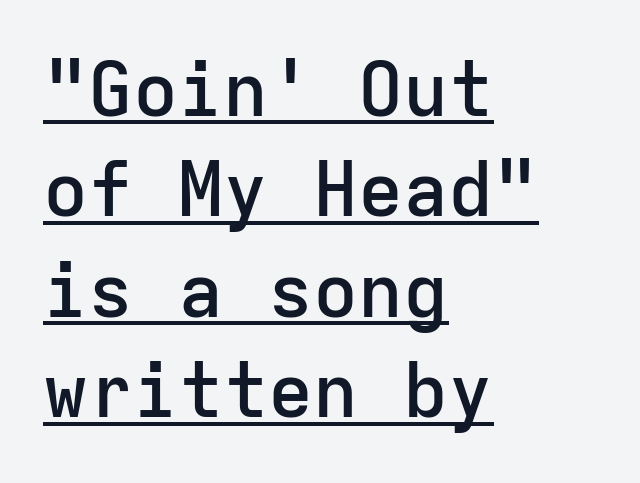
Beneath each row of characters lies a ruled line. Regarding serifs, this sample does without them. This sample is left-justified, so line endings fall wherever the words run out. Compared with typical body copy, the letter spacing here is the same.
